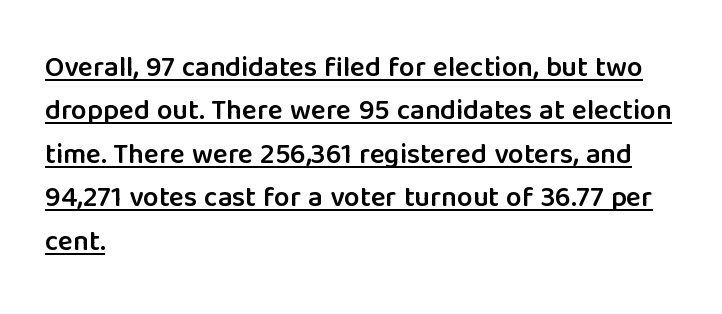
Each glyph is drawn with semibold strokes, heavier than normal yet not fully bold. Layout note: lines flush left. Compared with undecorated copy, this sample adds a rule below the words. The face used here is proportionally spaced, like ordinary book or web type. The typography opts for an upright posture over an oblique one.
